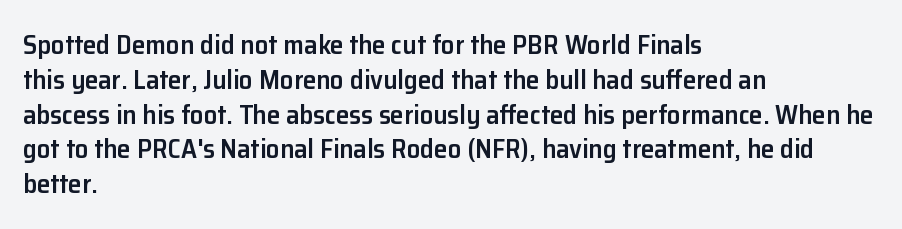
A bare baseline throughout the passage. A typesetter would mark this as roman, not italic. Leading: standard. Here the glyphs are tracked normally, forming tight word shapes.
